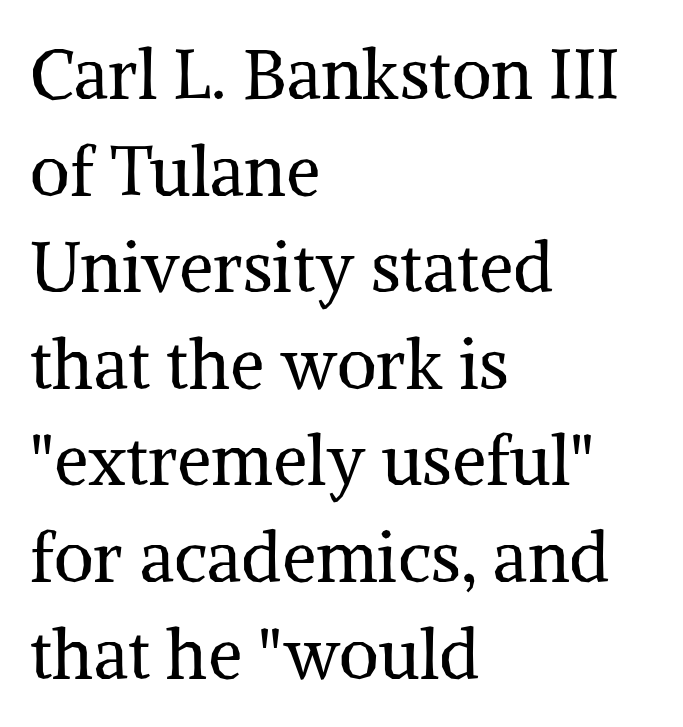
This rendering features lettering with no underline. The rendering uses natural spacing where letterforms have individual widths. Leading: standard. Tracking here is standard; glyphs follow each other at the usual distance.
